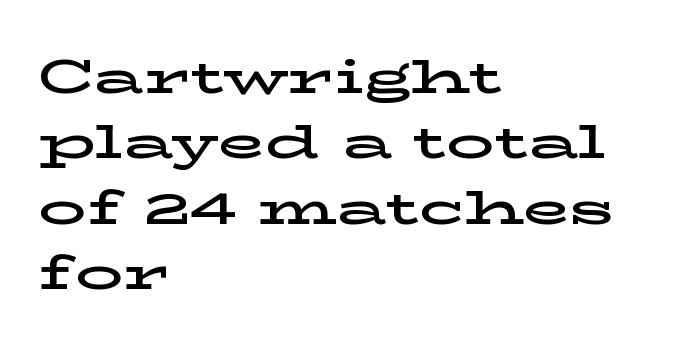
The image shows 48 px wide serif type, upright; set left-aligned, normal line spacing (1.36x), normal letter spacing, not underlined; low stroke contrast and a medium x-height.
